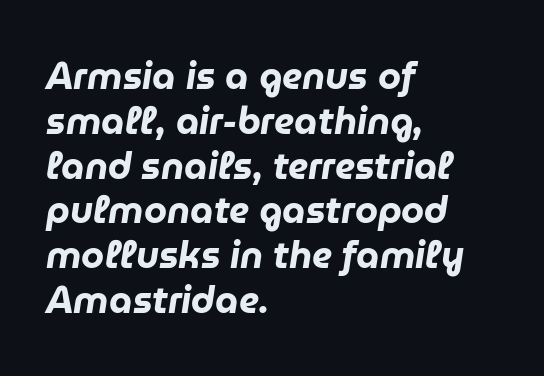
Each row of text sits above clean, open space. The passage shown is typed in a proportional face where columns would drift. The characters look thick and weighty, a clear bold. This rendering uses left alignment, leaving the right contour irregular. The specimen reads as italic at a glance.
